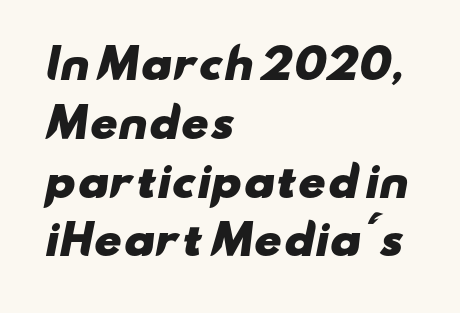
{"serif": "no", "bold": "yes", "weight": "heavy", "width": "wide", "stroke_contrast": "low", "x_height": "small", "monospaced": "no", "underline": "no", "align": "left", "line_spacing": "normal", "line_spacing_ratio": 1.47, "letter_spacing": "normal", "letter_spacing_em": 0.0, "glyph_px": 40}
